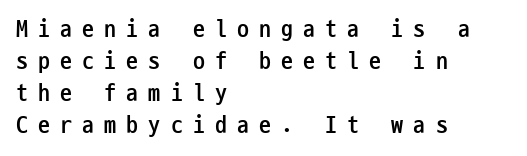
{"italic": "no", "bold": "yes", "underline": "no", "align": "left", "line_spacing": "normal", "line_spacing_ratio": 1.34, "letter_spacing": "wide", "letter_spacing_em": 0.42, "glyph_px": 24}
